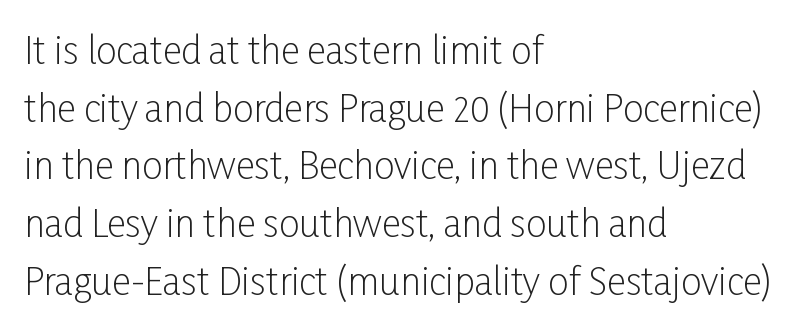
{"serif": "no", "italic": "no", "bold": "no", "weight": "light", "width": "condensed", "stroke_contrast": "low", "x_height": "medium", "monospaced": "no", "underline": "no", "align": "left", "line_spacing": "normal", "line_spacing_ratio": 1.56, "letter_spacing": "normal", "letter_spacing_em": 0.0, "glyph_px": 37}
